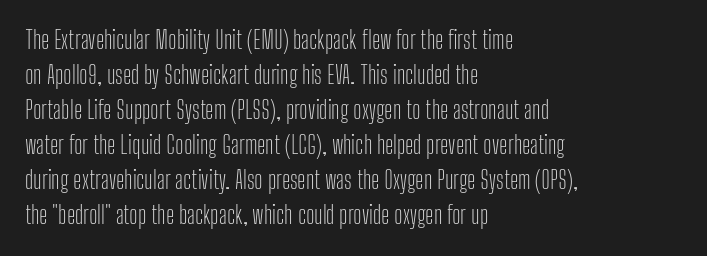
The image shows 24 px text type, upright; set left-aligned, normal line spacing (1.46x), normal letter spacing, not underlined.
